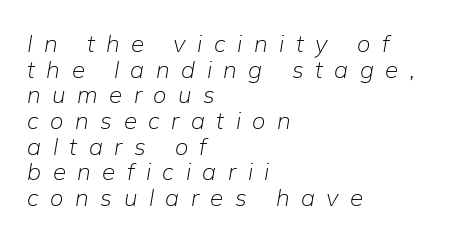
Is the block centered? No — it sits flush against the left margin. Reading down the column, the eye jumps only a short way to each next line. Descenders are the only things crossing below the line. The whole block is typeset with a tilt. There is plenty of visible air inserted between adjacent glyphs.
